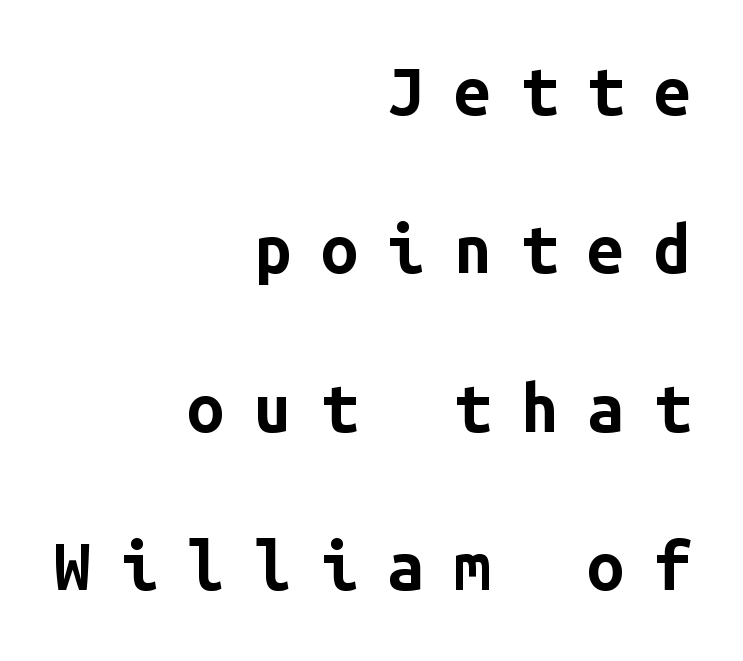
Q: Is the text bold? A: Yes.
Q: Is the text italic (slanted)? A: No, it is upright.
Q: Is the typeface a serif or a sans-serif typeface? A: Sans-serif.
Q: Is the text underlined? A: No.
Q: How is the paragraph aligned? A: Right-aligned.
Q: Is the spacing between letters normal or unusually wide? A: Unusually wide.
Q: Is the spacing between lines tight, normal or loose? A: Loose.
Q: Width (condensed, normal, or wide)? A: Normal.
Q: Stroke contrast? A: Low.
Q: x-height? A: Medium.
Q: Monospaced? A: Yes.
